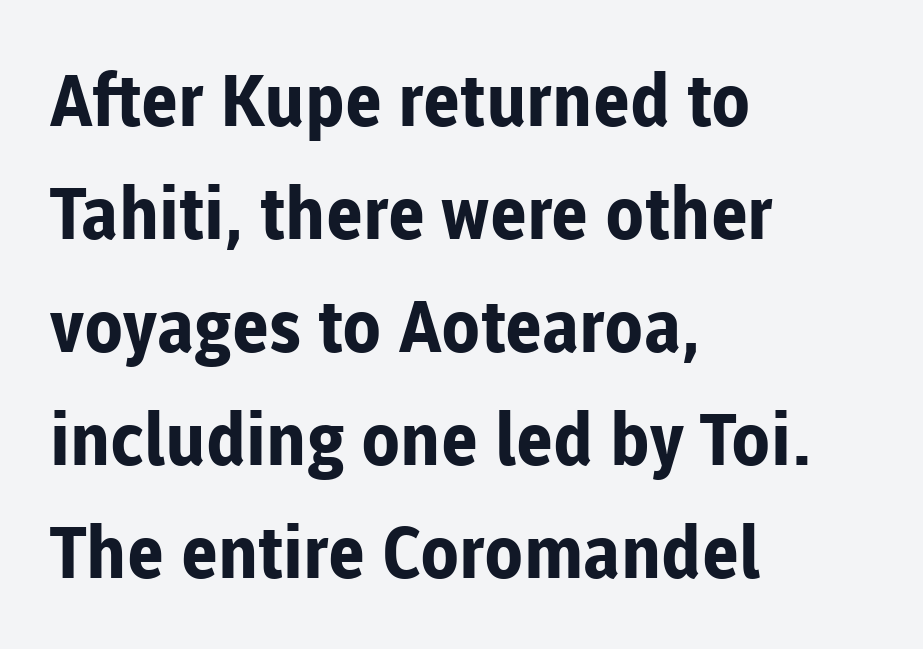
Q: Is the text bold? A: Yes.
Q: Is the text italic (slanted)? A: No, it is upright.
Q: Is the typeface a serif or a sans-serif typeface? A: Sans-serif.
Q: Is the text underlined? A: No.
Q: How is the paragraph aligned? A: Left-aligned.
Q: Is the spacing between letters normal or unusually wide? A: Normal.
Q: Is the spacing between lines tight, normal or loose? A: Normal.
Q: Width (condensed, normal, or wide)? A: Normal.
Q: Stroke contrast? A: Low.
Q: x-height? A: Medium.
Q: Monospaced? A: No.
